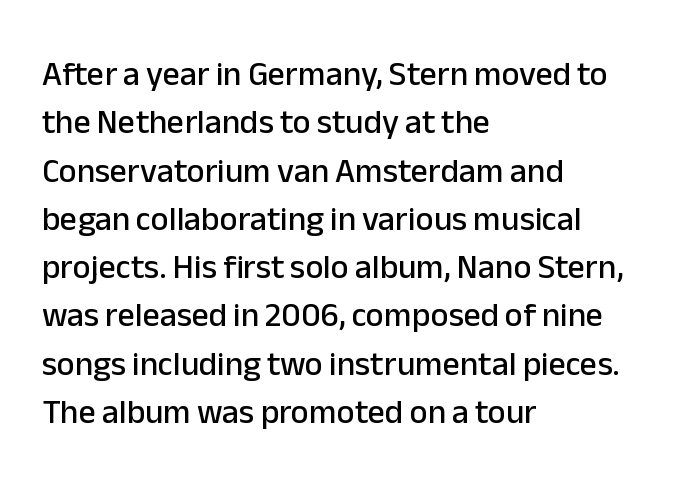
Plain, unruled lines of type. These lines were composed using upright roman letters. The face used here is proportionally spaced, like ordinary book or web type. In CSS terms this would be text-align: left. Summary of vertical rhythm: regular, with standard interline spacing. The letters carry no serifs — their stems end cleanly without finishing strokes.
